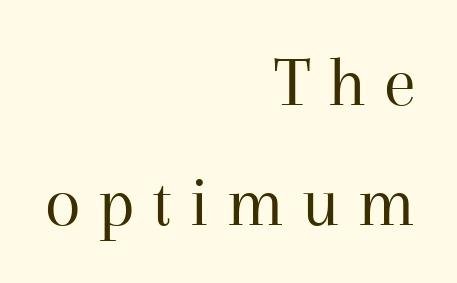
Q: Is the text bold? A: No.
Q: Is the text italic (slanted)? A: No, it is upright.
Q: Is the typeface a serif or a sans-serif typeface? A: Serif.
Q: Is the text underlined? A: No.
Q: How is the paragraph aligned? A: Right-aligned.
Q: Is the spacing between letters normal or unusually wide? A: Unusually wide.
Q: Is the spacing between lines tight, normal or loose? A: Normal.
Q: Width (condensed, normal, or wide)? A: Normal.
Q: Stroke contrast? A: Medium.
Q: x-height? A: Medium.
Q: Monospaced? A: No.
